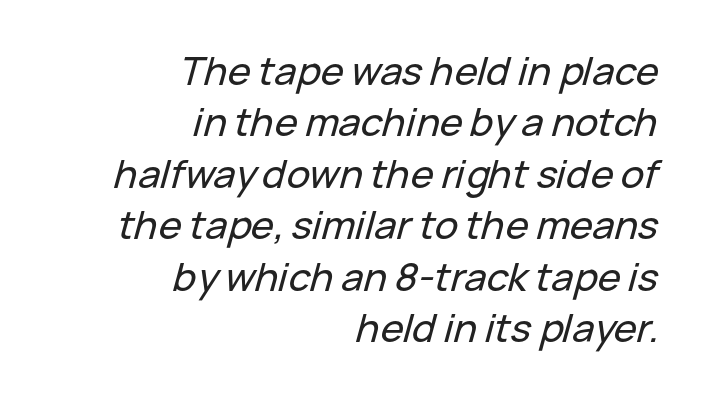
Q: Is the text italic (slanted)? A: Yes, it leans right by about 15 degrees.
Q: Is the text underlined? A: No.
Q: How is the paragraph aligned? A: Right-aligned.
Q: Is the spacing between letters normal or unusually wide? A: Normal.
Q: Is the spacing between lines tight, normal or loose? A: Normal.
Q: Width (condensed, normal, or wide)? A: Normal.
Q: Stroke contrast? A: Low.
Q: x-height? A: Medium.
Q: Monospaced? A: No.
